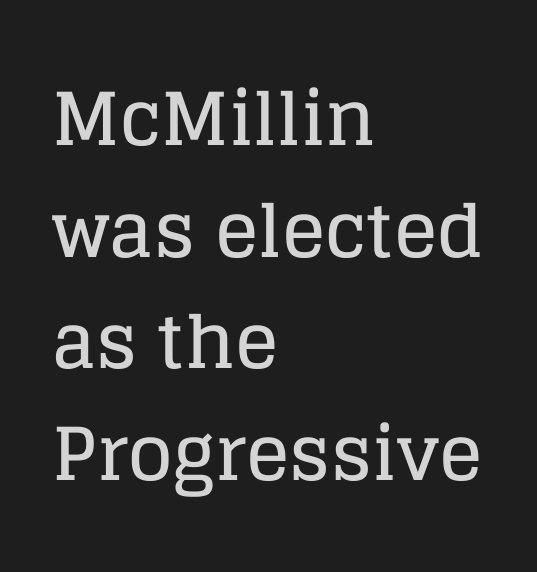
Q: Is the text italic (slanted)? A: No, it is upright.
Q: Is the typeface a serif or a sans-serif typeface? A: Serif.
Q: Is the text underlined? A: No.
Q: How is the paragraph aligned? A: Left-aligned.
Q: Is the spacing between letters normal or unusually wide? A: Normal.
Q: Is the spacing between lines tight, normal or loose? A: Normal.
Q: Width (condensed, normal, or wide)? A: Normal.
Q: Stroke contrast? A: Low.
Q: x-height? A: Large.
Q: Monospaced? A: No.
